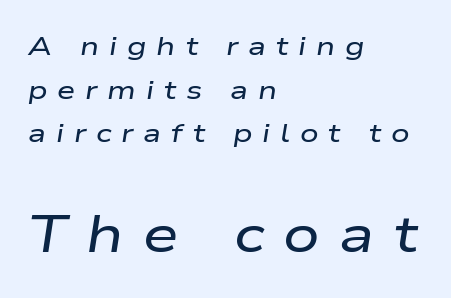
The image shows 51 px wide type, italic (leaning right); set left-aligned, normal line spacing (1.68x), unusually wide letter spacing (+0.38 em), not underlined; the second (bottom) block is 1.96x larger; low stroke contrast and a medium x-height.
